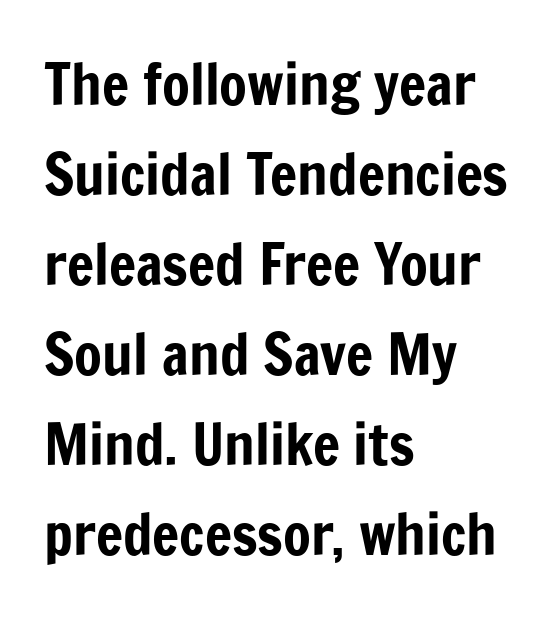
{"serif": "no", "italic": "no", "width": "condensed", "stroke_contrast": "low", "x_height": "medium", "monospaced": "no", "underline": "no", "align": "left", "line_spacing": "normal", "line_spacing_ratio": 1.58, "letter_spacing": "normal", "letter_spacing_em": 0.0, "glyph_px": 57}
